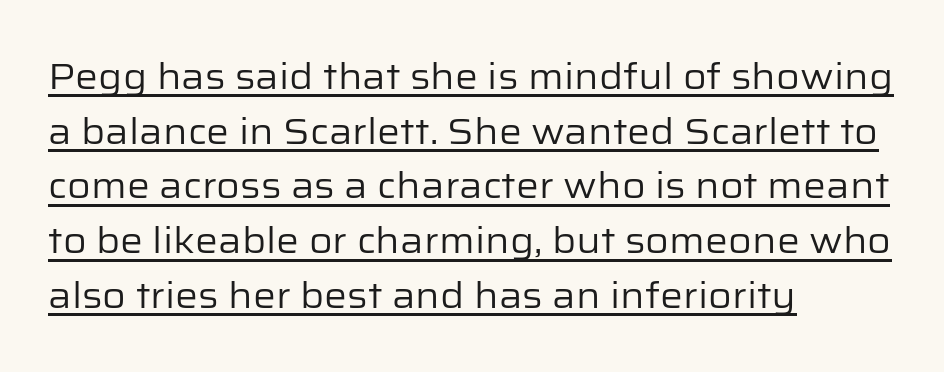
The image shows 36 px regular-weight sans-serif type, upright; set left-aligned, normal line spacing (1.52x), normal letter spacing, underlined; low stroke contrast and a medium x-height.
